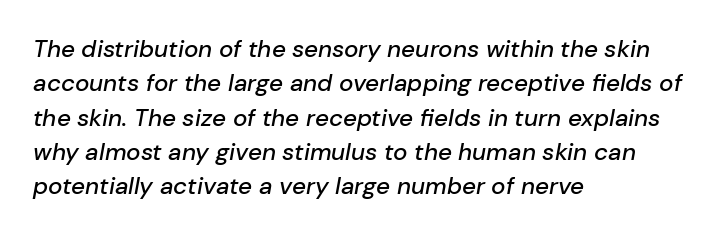
The image shows 24 px text type, italic (leaning right); set left-aligned, normal line spacing (1.43x), normal letter spacing, not underlined.
